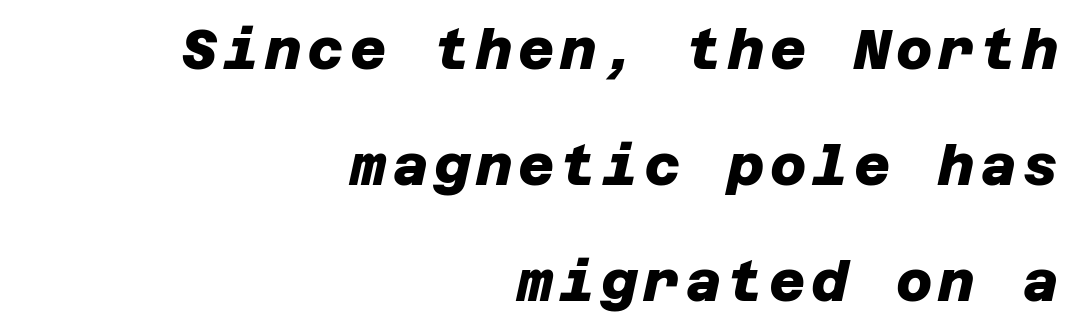
{"serif": "no", "bold": "yes", "weight": "heavy", "width": "normal", "stroke_contrast": "low", "x_height": "large", "underline": "no", "align": "right", "line_spacing": "loose", "line_spacing_ratio": 2.07, "glyph_px": 56}
